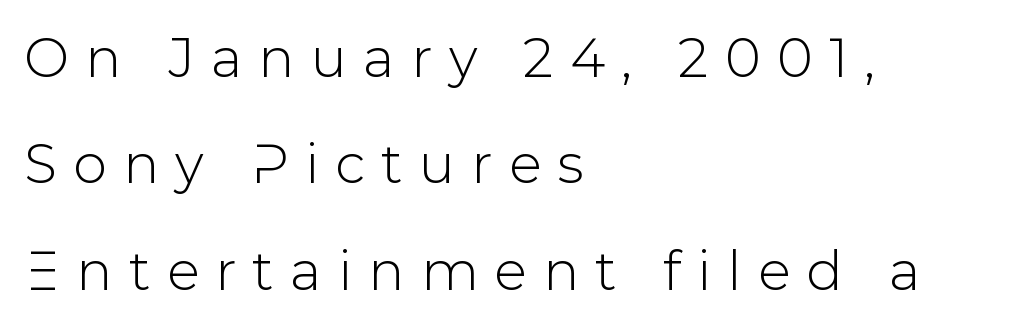
Q: Is the text italic (slanted)? A: No, it is upright.
Q: Is the typeface a serif or a sans-serif typeface? A: Sans-serif.
Q: Is the text underlined? A: No.
Q: How is the paragraph aligned? A: Left-aligned.
Q: Is the spacing between letters normal or unusually wide? A: Unusually wide.
Q: Is the spacing between lines tight, normal or loose? A: Loose.
Q: Width (condensed, normal, or wide)? A: Normal.
Q: Stroke contrast? A: Low.
Q: x-height? A: Medium.
Q: Monospaced? A: No.
